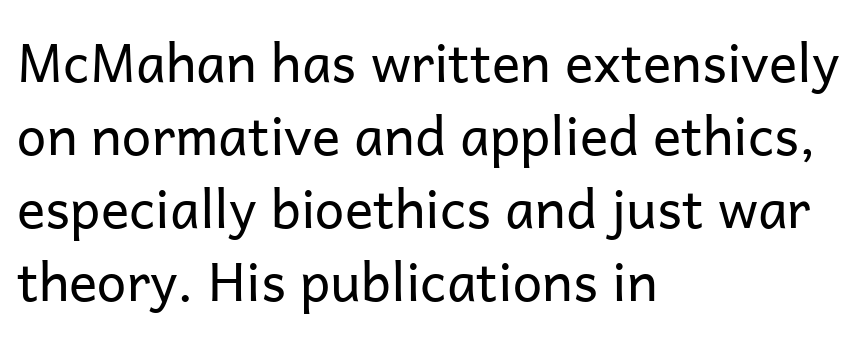
Q: Is the text bold? A: No.
Q: Is the text italic (slanted)? A: No, it is upright.
Q: Is the typeface a serif or a sans-serif typeface? A: Sans-serif.
Q: Is the text underlined? A: No.
Q: How is the paragraph aligned? A: Left-aligned.
Q: Is the spacing between letters normal or unusually wide? A: Normal.
Q: Is the spacing between lines tight, normal or loose? A: Normal.
Q: Width (condensed, normal, or wide)? A: Normal.
Q: Stroke contrast? A: Low.
Q: x-height? A: Medium.
Q: Monospaced? A: No.
